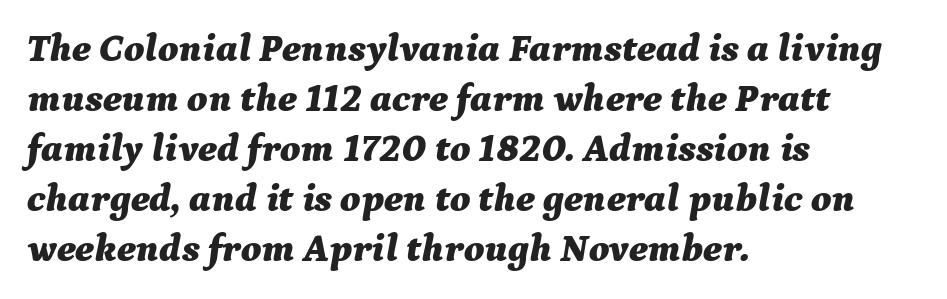
{"italic": "yes", "lean": "right", "slant_degrees": 9, "bold": "yes", "weight": "bold", "width": "normal", "stroke_contrast": "medium", "x_height": "medium", "monospaced": "no", "underline": "no", "align": "left", "line_spacing": "normal", "line_spacing_ratio": 1.28, "letter_spacing": "normal", "letter_spacing_em": 0.0, "glyph_px": 39}
